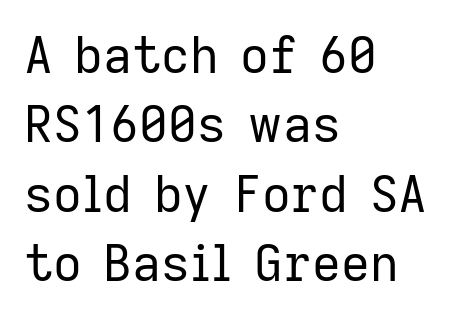
The image shows 50 px regular-weight sans-serif type, upright; set left-aligned, normal line spacing (1.39x), normal letter spacing, not underlined; low stroke contrast and a medium x-height.
